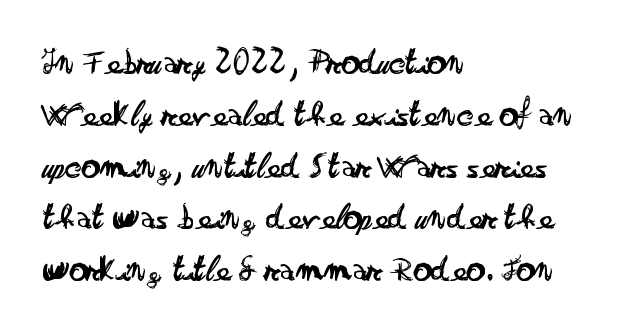
{"serif": "no", "italic": "no", "bold": "no", "weight": "regular", "width": "wide", "stroke_contrast": "low", "x_height": "small", "monospaced": "no", "underline": "no", "align": "left", "line_spacing": "normal", "line_spacing_ratio": 1.4, "letter_spacing": "normal", "letter_spacing_em": 0.0, "glyph_px": 37}
